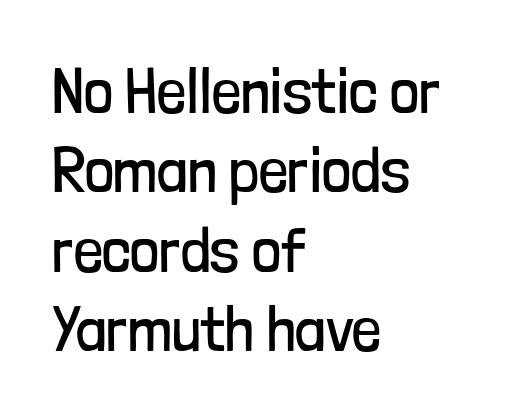
Q: Is the text bold? A: No.
Q: Is the text italic (slanted)? A: No, it is upright.
Q: Is the typeface a serif or a sans-serif typeface? A: Sans-serif.
Q: Is the text underlined? A: No.
Q: How is the paragraph aligned? A: Left-aligned.
Q: Is the spacing between letters normal or unusually wide? A: Normal.
Q: Width (condensed, normal, or wide)? A: Condensed.
Q: Stroke contrast? A: Low.
Q: x-height? A: Medium.
Q: Monospaced? A: No.
